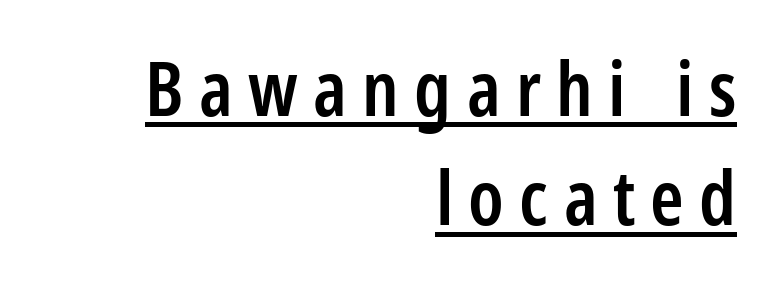
Q: Is the text bold? A: Semi-bold.
Q: Is the text italic (slanted)? A: No, it is upright.
Q: Is the typeface a serif or a sans-serif typeface? A: Sans-serif.
Q: Is the text underlined? A: Yes.
Q: How is the paragraph aligned? A: Right-aligned.
Q: Is the spacing between letters normal or unusually wide? A: Unusually wide.
Q: Is the spacing between lines tight, normal or loose? A: Normal.
Q: Width (condensed, normal, or wide)? A: Condensed.
Q: Stroke contrast? A: Low.
Q: x-height? A: Medium.
Q: Monospaced? A: No.
